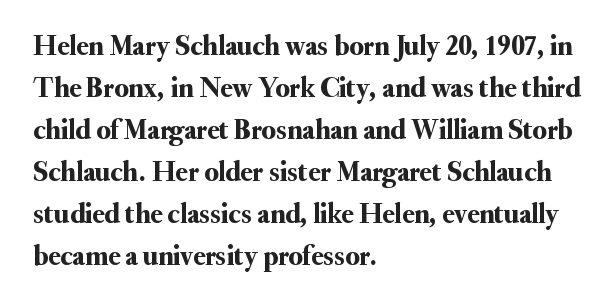
The image shows 28 px serif type, upright; set left-aligned, normal line spacing (1.5x), normal letter spacing, not underlined; medium stroke contrast and a small x-height.
